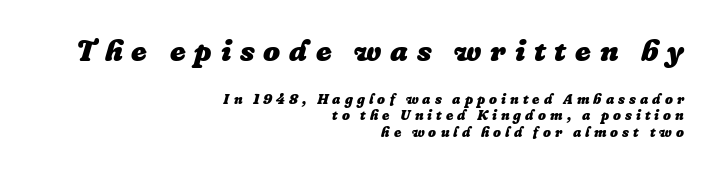
The image shows 30 px heavy type, italic (leaning right); set right-aligned, line spacing 1.17x, unusually wide letter spacing (+0.29 em), not underlined; the first (top) block is 2.14x larger; low stroke contrast and a medium x-height.
